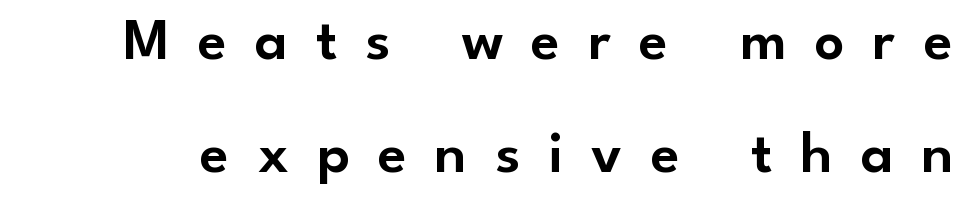
Q: Is the text italic (slanted)? A: No, it is upright.
Q: Is the typeface a serif or a sans-serif typeface? A: Sans-serif.
Q: Is the text underlined? A: No.
Q: Is the spacing between letters normal or unusually wide? A: Unusually wide.
Q: Is the spacing between lines tight, normal or loose? A: Loose.
Q: Width (condensed, normal, or wide)? A: Normal.
Q: Stroke contrast? A: Low.
Q: x-height? A: Small.
Q: Monospaced? A: No.
